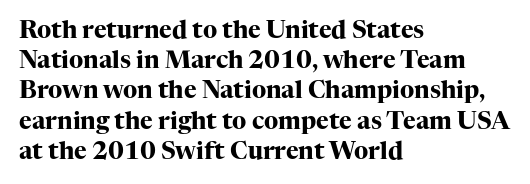
Q: Is the text bold? A: Yes.
Q: Is the text italic (slanted)? A: No, it is upright.
Q: Is the text underlined? A: No.
Q: How is the paragraph aligned? A: Left-aligned.
Q: Is the spacing between letters normal or unusually wide? A: Normal.
Q: Is the spacing between lines tight, normal or loose? A: Normal.
